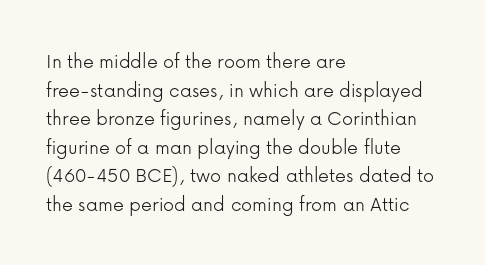
Check the space under the baseline: it is left empty. Characters follow at the spacing the type designer built in. These glyphs show unthickened strokes, regular width or finer. This is the regular roman posture of the typeface. A typesetter would call this leading conventional body-copy spacing. The compositor pushed each line to the left boundary.
